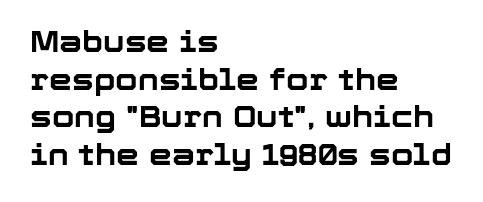
The image shows 29 px bold sans-serif type, upright; set left-aligned, normal line spacing (1.3x), normal letter spacing, not underlined; low stroke contrast and a medium x-height.
